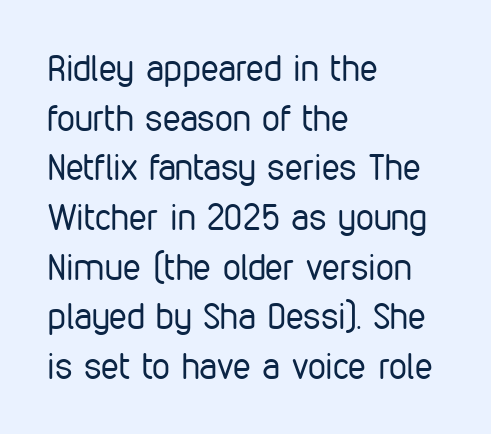
The image shows 36 px regular-weight, condensed sans-serif type, upright; set left-aligned, normal line spacing (1.38x), normal letter spacing, not underlined; low stroke contrast and a medium x-height.
